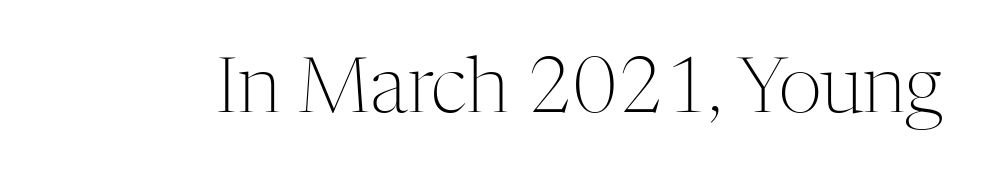
When letters stand straight like this, we call the style roman or upright. Plain, unruled lines of type. Spacing verdict: proportional, widths tailored to each character. No extra ink here — the face is not bold. Little horizontal feet cap the strokes, marking this as serif type.
